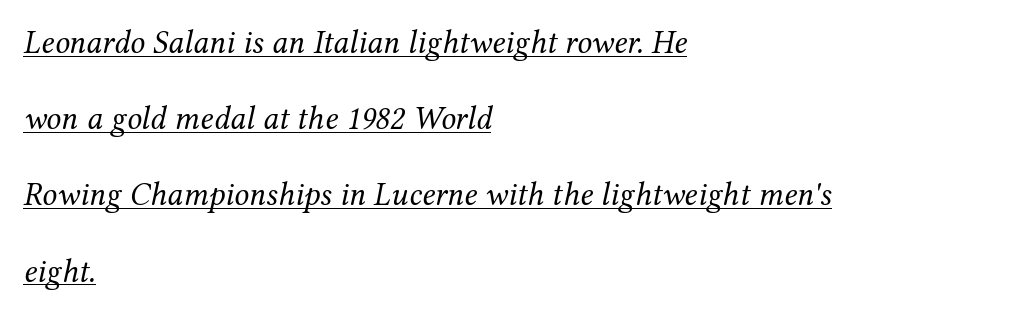
{"serif": "yes", "italic": "yes", "lean": "right", "slant_degrees": 12, "bold": "no", "weight": "regular", "width": "normal", "stroke_contrast": "medium", "x_height": "medium", "monospaced": "no", "underline": "yes", "align": "left", "line_spacing": "loose", "line_spacing_ratio": 2.31, "letter_spacing": "normal", "letter_spacing_em": 0.0, "glyph_px": 33}
